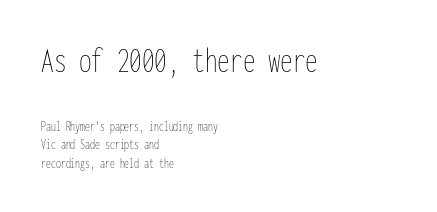
Q: Is the text bold? A: No.
Q: Is the text italic (slanted)? A: No, it is upright.
Q: Is the text underlined? A: No.
Q: How is the paragraph aligned? A: Left-aligned.
Q: Is the spacing between letters normal or unusually wide? A: Normal.
Q: Is the spacing between lines tight, normal or loose? A: Normal.
Q: Which block of text is set in a larger size, the first (top) or the second (bottom)? A: The first (top) one.
Q: Width (condensed, normal, or wide)? A: Condensed.
Q: Stroke contrast? A: Low.
Q: x-height? A: Medium.
Q: Monospaced? A: Yes.
